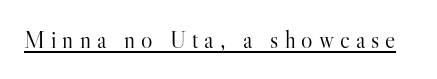
{"italic": "no", "bold": "no", "underline": "yes", "letter_spacing": "wide", "letter_spacing_em": 0.25, "glyph_px": 24}
